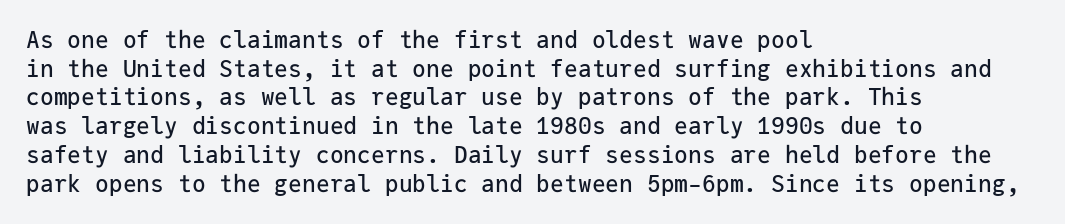
The image shows 23 px text type, upright; set left-aligned, normal line spacing (1.25x), normal letter spacing, not underlined.
